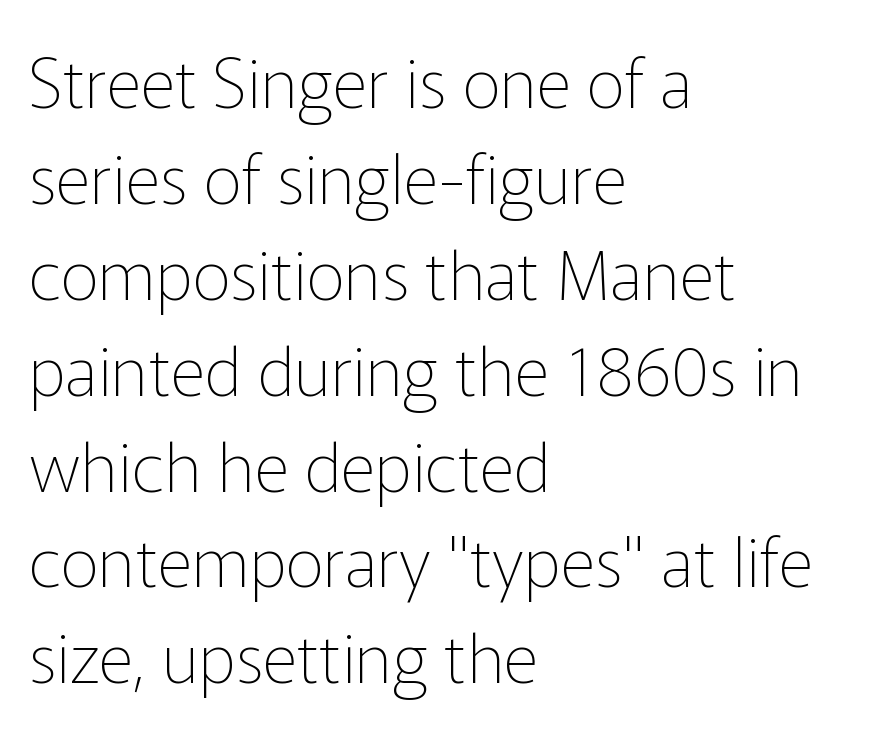
The rendering keeps characters at their native spacing. A typesetter would mark this as roman, not italic. These glyphs show unthickened strokes, regular width or finer. Check under the words: just untouched page. Short and long lines alike share a common starting point at left. Vertically, the passage feels balanced, rows spaced as you'd expect.
